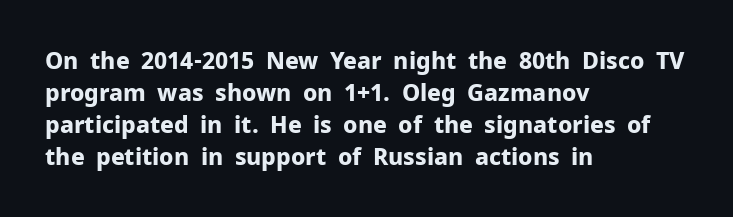
{"italic": "no", "bold": "yes", "underline": "no", "align": "left", "line_spacing": "normal", "line_spacing_ratio": 1.39, "letter_spacing": "normal", "letter_spacing_em": 0.0, "glyph_px": 23}
